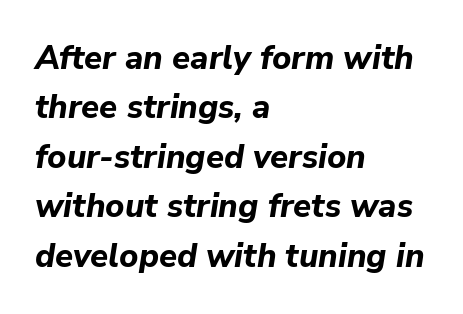
{"italic": "yes", "lean": "right", "slant_degrees": 9, "bold": "yes", "weight": "bold", "width": "normal", "stroke_contrast": "low", "x_height": "medium", "monospaced": "no", "underline": "no", "align": "left", "line_spacing": "normal", "line_spacing_ratio": 1.5, "letter_spacing": "normal", "letter_spacing_em": 0.0, "glyph_px": 33}
